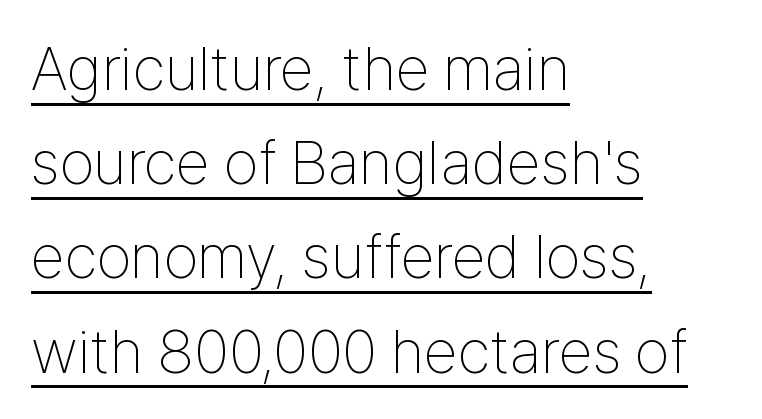
Q: Is the text bold? A: No.
Q: Is the text italic (slanted)? A: No, it is upright.
Q: Is the typeface a serif or a sans-serif typeface? A: Sans-serif.
Q: Is the text underlined? A: Yes.
Q: How is the paragraph aligned? A: Left-aligned.
Q: Is the spacing between letters normal or unusually wide? A: Normal.
Q: Is the spacing between lines tight, normal or loose? A: Normal.
Q: Width (condensed, normal, or wide)? A: Condensed.
Q: Stroke contrast? A: Low.
Q: x-height? A: Medium.
Q: Monospaced? A: No.
